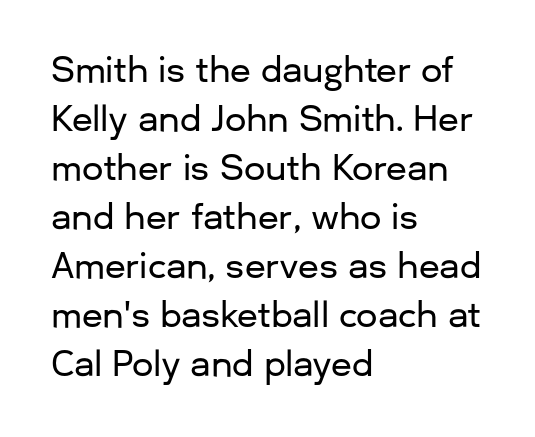
{"serif": "no", "italic": "no", "width": "normal", "stroke_contrast": "low", "x_height": "medium", "monospaced": "no", "underline": "no", "align": "left", "line_spacing": "normal", "line_spacing_ratio": 1.44, "letter_spacing": "normal", "letter_spacing_em": 0.0, "glyph_px": 34}
